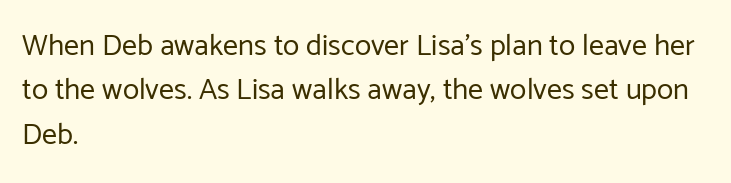
{"serif": "no", "italic": "no", "bold": "no", "weight": "regular", "width": "normal", "stroke_contrast": "low", "x_height": "medium", "monospaced": "no", "underline": "no", "align": "left", "line_spacing": "normal", "line_spacing_ratio": 1.48, "letter_spacing": "normal", "letter_spacing_em": 0.0, "glyph_px": 30}
